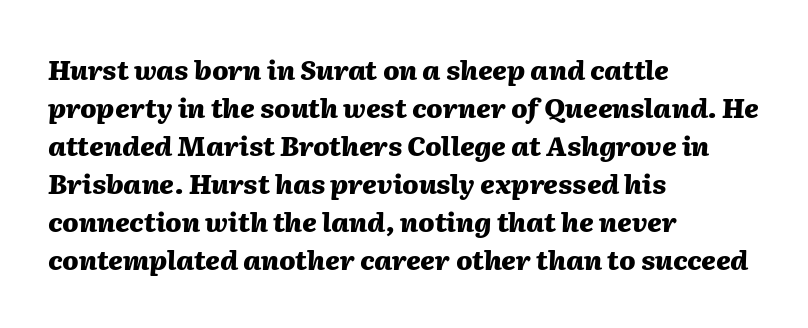
{"italic": "yes", "lean": "right", "slant_degrees": 2, "bold": "yes", "underline": "no", "align": "left", "line_spacing": "normal", "line_spacing_ratio": 1.41, "letter_spacing": "normal", "letter_spacing_em": 0.0, "glyph_px": 27}
